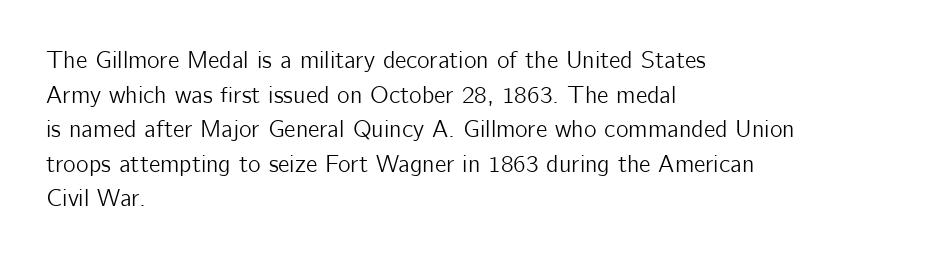
The compositor pushed each line to the left boundary. Compared with typical paragraphs, the rows here are spaced about the same. Here the glyphs are tracked normally, forming tight word shapes. Check the space under the baseline: it is left empty. You can tell it's not italic because the verticals are truly vertical.
